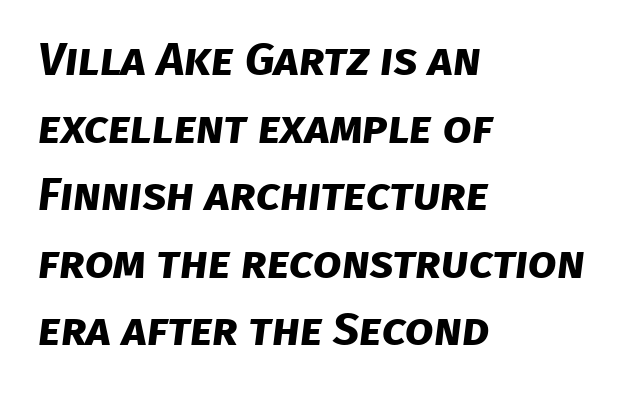
{"serif": "no", "bold": "yes", "weight": "bold", "width": "normal", "stroke_contrast": "low", "x_height": "large", "monospaced": "no", "underline": "no", "align": "left", "line_spacing": "normal", "line_spacing_ratio": 1.47, "letter_spacing": "normal", "letter_spacing_em": 0.0, "glyph_px": 46}
